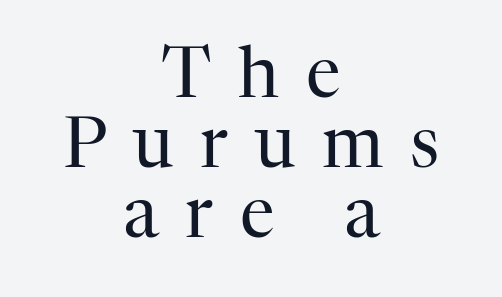
The image shows 70 px regular-weight serif type, upright; set centered, tight line spacing (1.0x), unusually wide letter spacing (+0.38 em), not underlined; high stroke contrast and a medium x-height.
